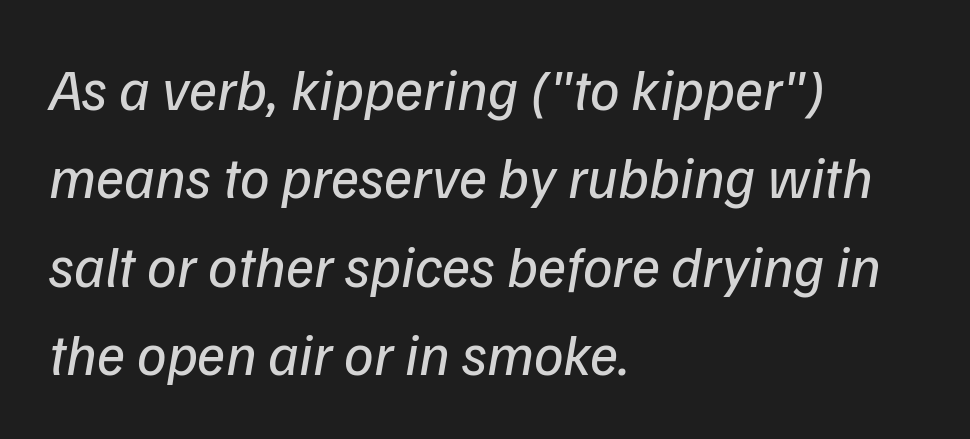
{"italic": "yes", "lean": "right", "slant_degrees": 9, "bold": "no", "weight": "regular", "width": "normal", "stroke_contrast": "low", "x_height": "medium", "monospaced": "no", "underline": "no", "align": "left", "line_spacing": "normal", "line_spacing_ratio": 1.5, "letter_spacing": "normal", "letter_spacing_em": 0.0, "glyph_px": 59}
